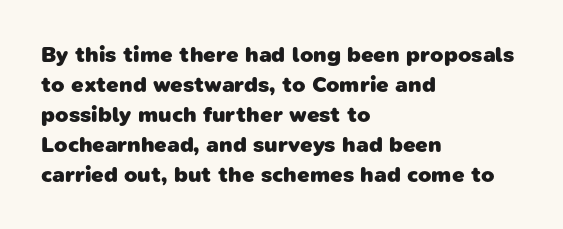
Q: Is the text bold? A: Yes.
Q: Is the text underlined? A: No.
Q: How is the paragraph aligned? A: Left-aligned.
Q: Is the spacing between letters normal or unusually wide? A: Normal.
Q: Is the spacing between lines tight, normal or loose? A: Normal.
